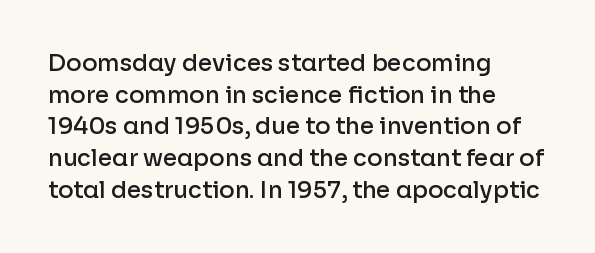
{"italic": "no", "bold": "semi", "underline": "no", "align": "left", "line_spacing": "normal", "line_spacing_ratio": 1.38, "letter_spacing": "normal", "letter_spacing_em": 0.0, "glyph_px": 23}
